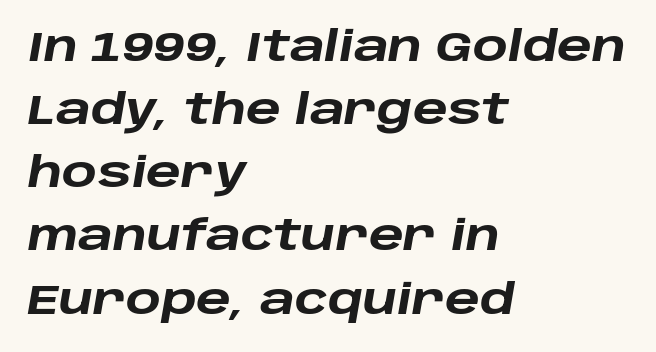
The rendering uses a bold face; every stroke is thick and dark. The leading is moderate, giving the passage an even texture. A typesetter would call this proportional, since set widths differ per character. The text carries the slant typical of an italic or oblique font. Line starts are locked; line ends wander.
